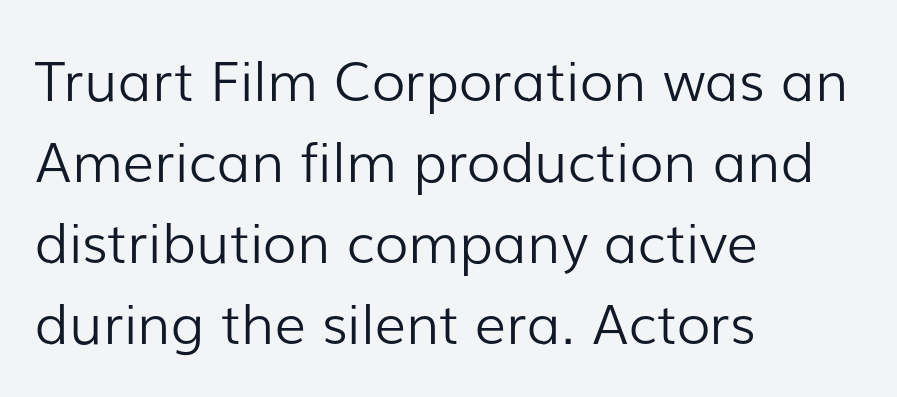
Glyph-to-glyph distance matches everyday printed text. This rendering features lettering with no underline. The passage shown stacks its lines at a standard gap. The typeface has the unassuming heft of standard copy or less. The letters stand upright; this is a roman face.
